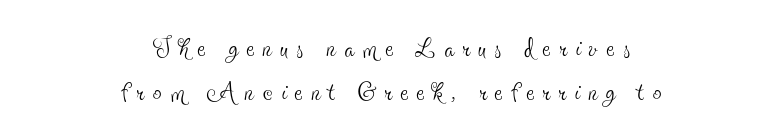
{"serif": "yes", "bold": "no", "weight": "thin", "width": "condensed", "x_height": "small", "monospaced": "no", "underline": "no", "align": "center", "line_spacing": "normal", "line_spacing_ratio": 1.25, "letter_spacing": "wide", "letter_spacing_em": 0.25, "glyph_px": 35}
